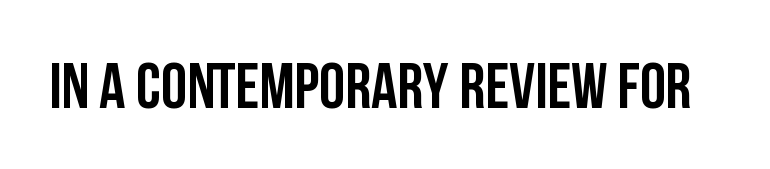
Here the designer chose a conventional face with non-uniform glyph widths. Check the space under the baseline: it is left empty. Typesetter's note: full bold, strokes at maximum text heaviness. Grotesque or geometric, the face here clearly has no serifs.
